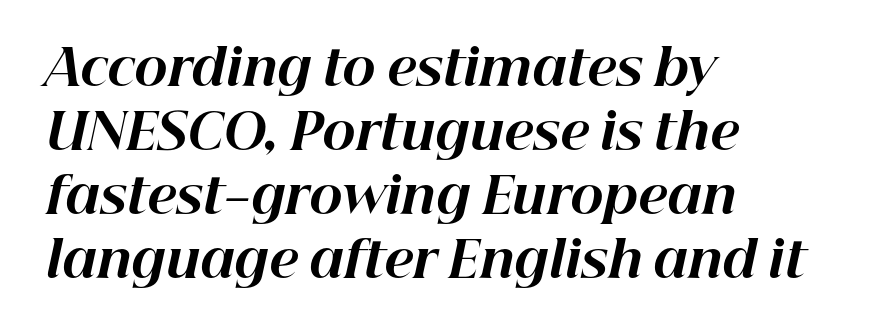
The image shows 50 px bold type, italic (leaning right); set left-aligned, normal line spacing (1.28x), normal letter spacing, not underlined; high stroke contrast and a medium x-height.
